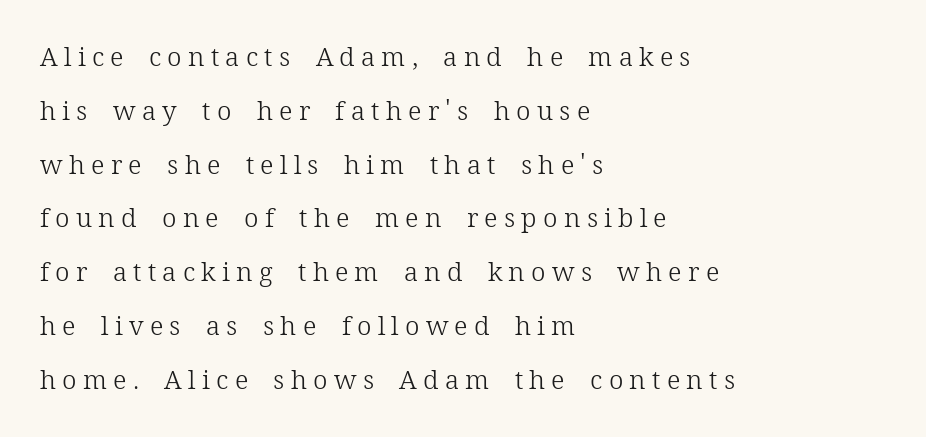
Q: Is the text bold? A: No.
Q: Is the text italic (slanted)? A: No, it is upright.
Q: Is the text underlined? A: No.
Q: How is the paragraph aligned? A: Left-aligned.
Q: Is the spacing between letters normal or unusually wide? A: Unusually wide.
Q: Is the spacing between lines tight, normal or loose? A: Loose.
